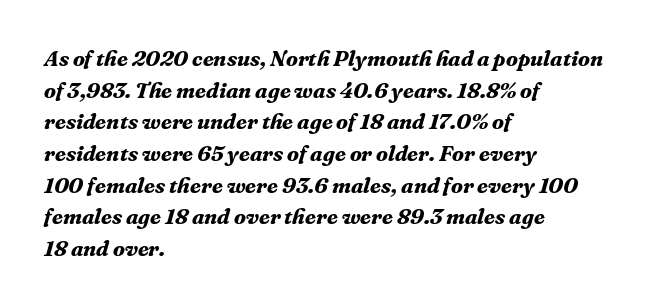
{"italic": "yes", "lean": "right", "slant_degrees": 16, "bold": "yes", "underline": "no", "align": "left", "line_spacing": "normal", "line_spacing_ratio": 1.44, "letter_spacing": "normal", "letter_spacing_em": 0.0, "glyph_px": 22}
